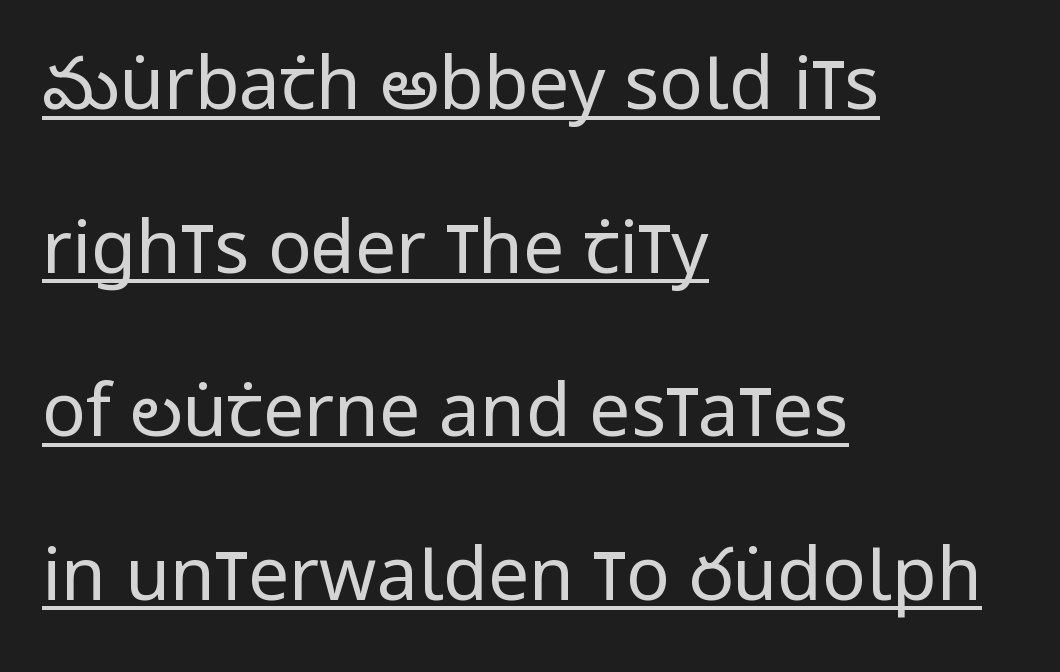
Q: Is the text bold? A: No.
Q: Is the text italic (slanted)? A: No, it is upright.
Q: Is the typeface a serif or a sans-serif typeface? A: Sans-serif.
Q: Is the text underlined? A: Yes.
Q: How is the paragraph aligned? A: Left-aligned.
Q: Is the spacing between letters normal or unusually wide? A: Normal.
Q: Is the spacing between lines tight, normal or loose? A: Loose.
Q: Width (condensed, normal, or wide)? A: Condensed.
Q: Stroke contrast? A: Low.
Q: x-height? A: Large.
Q: Monospaced? A: No.
